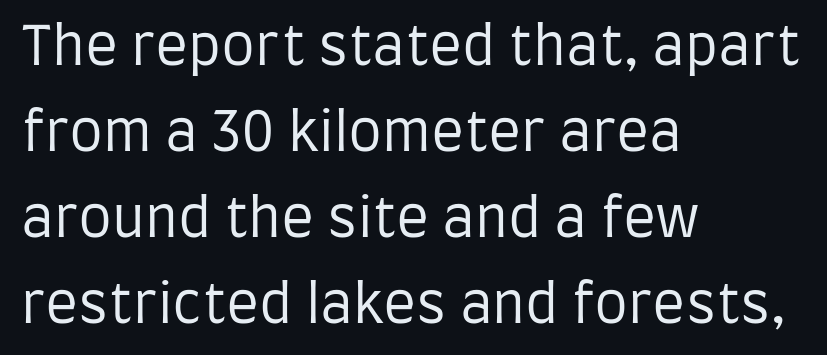
{"serif": "no", "italic": "no", "bold": "no", "weight": "regular", "width": "condensed", "stroke_contrast": "low", "x_height": "large", "monospaced": "no", "underline": "no", "align": "left", "line_spacing": "normal", "line_spacing_ratio": 1.59, "letter_spacing": "normal", "letter_spacing_em": 0.0, "glyph_px": 54}
